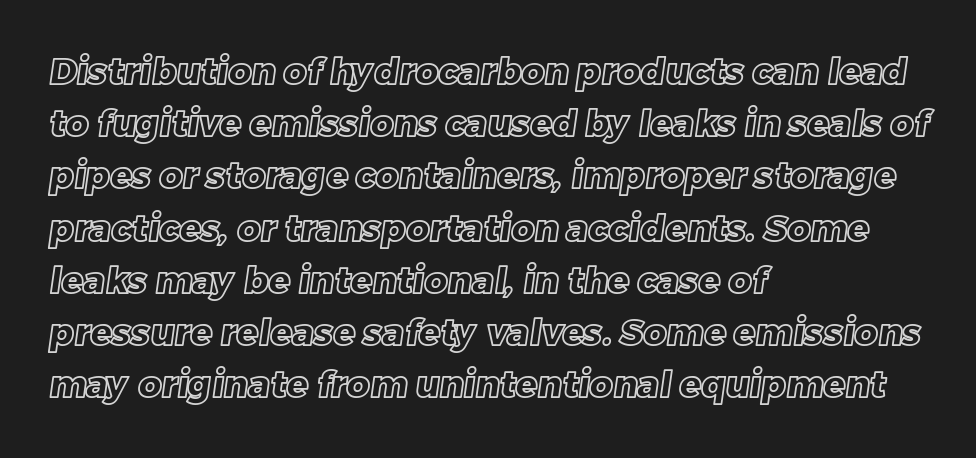
The image shows 36 px text type; set left-aligned, normal line spacing (1.45x), normal letter spacing, not underlined; a large x-height.
